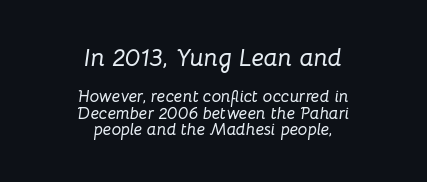
The image shows 25 px text type, italic (leaning right); set centered, tight line spacing (0.97x), normal letter spacing, not underlined; the first (top) block is 1.47x larger.
